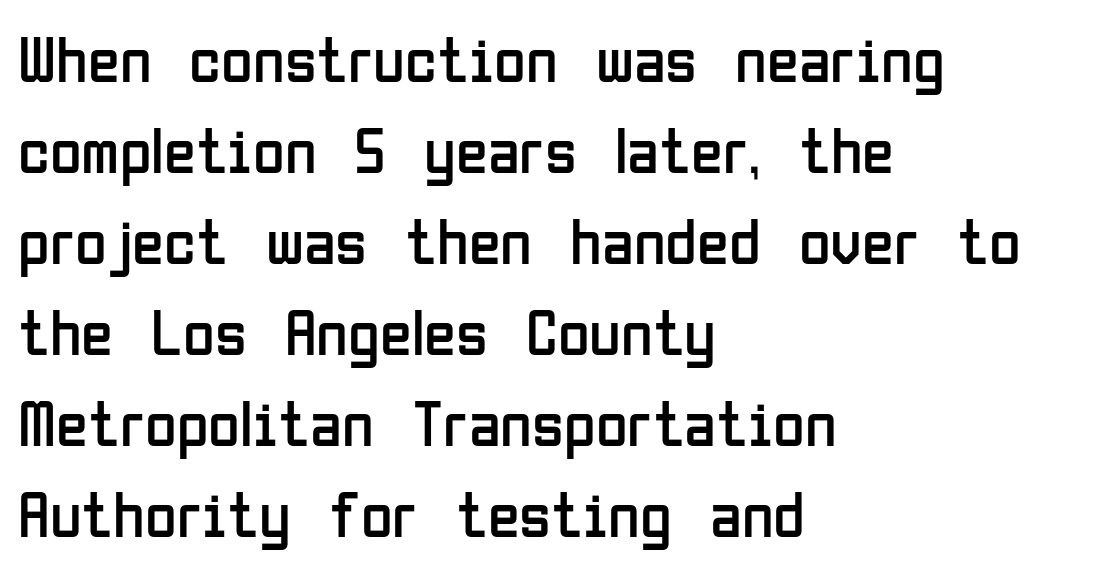
{"serif": "no", "italic": "no", "bold": "no", "weight": "regular", "width": "condensed", "stroke_contrast": "low", "x_height": "medium", "monospaced": "no", "underline": "no", "align": "left", "line_spacing": "normal", "line_spacing_ratio": 1.4, "letter_spacing": "normal", "letter_spacing_em": 0.0, "glyph_px": 65}
